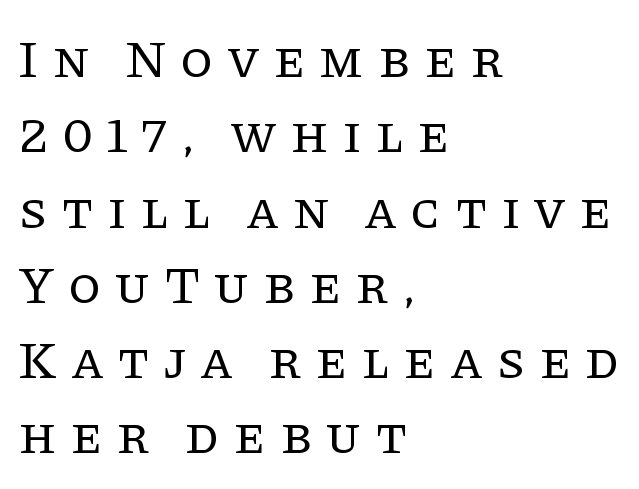
Q: Is the text bold? A: No.
Q: Is the text italic (slanted)? A: No, it is upright.
Q: Is the typeface a serif or a sans-serif typeface? A: Serif.
Q: Is the text underlined? A: No.
Q: How is the paragraph aligned? A: Left-aligned.
Q: Is the spacing between letters normal or unusually wide? A: Unusually wide.
Q: Is the spacing between lines tight, normal or loose? A: Normal.
Q: Width (condensed, normal, or wide)? A: Normal.
Q: Stroke contrast? A: Low.
Q: x-height? A: Large.
Q: Monospaced? A: No.
